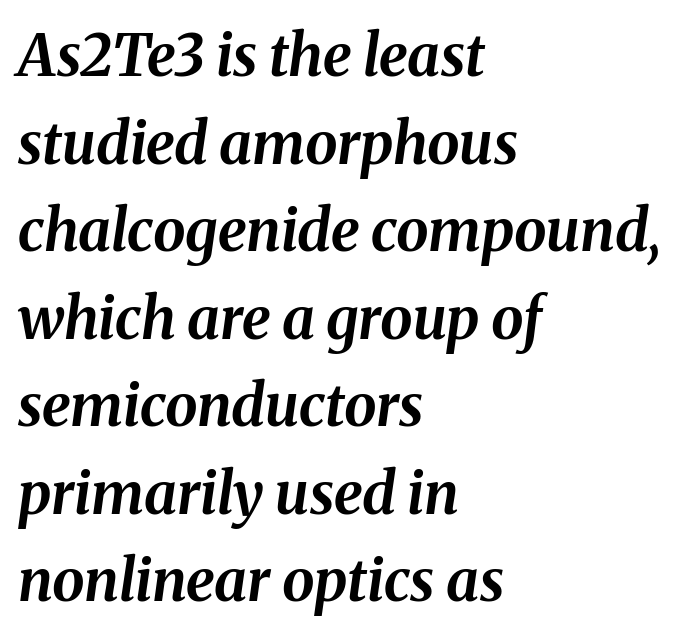
{"italic": "yes", "lean": "right", "slant_degrees": 8, "bold": "yes", "weight": "bold", "width": "normal", "stroke_contrast": "medium", "x_height": "medium", "monospaced": "no", "underline": "no", "align": "left", "line_spacing": "normal", "line_spacing_ratio": 1.51, "letter_spacing": "normal", "letter_spacing_em": 0.0, "glyph_px": 58}
